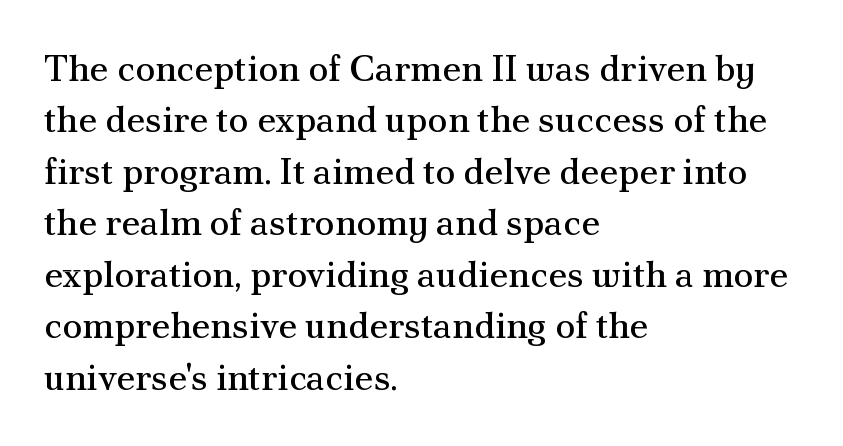
The image shows 37 px regular-weight serif type, upright; set left-aligned, normal line spacing (1.39x), normal letter spacing, not underlined; medium stroke contrast and a small x-height.
